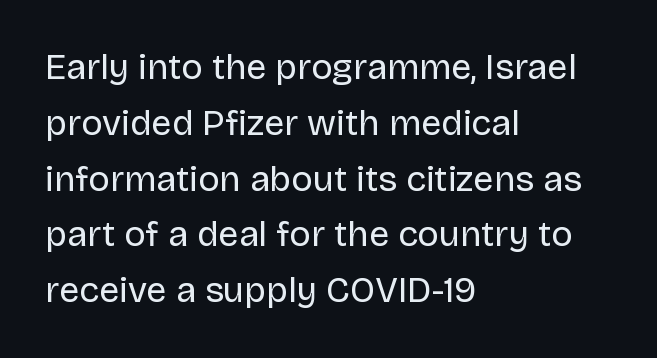
Looks like regular typesetting: each glyph gets only the width it needs. Underline: absent. The block of text has a typical density, with ordinary space between rows. Regarding serifs, this sample does without them. The ragged edge is on the right, which tells us the setting is flush left. Here the glyphs are tracked normally, forming tight word shapes.
